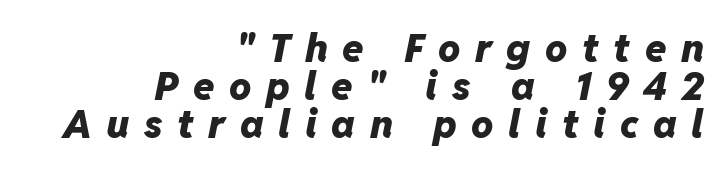
The image shows 39 px heavy type, italic (leaning right); set right-aligned, tight line spacing (0.98x), unusually wide letter spacing (+0.37 em), not underlined; low stroke contrast and a medium x-height.
